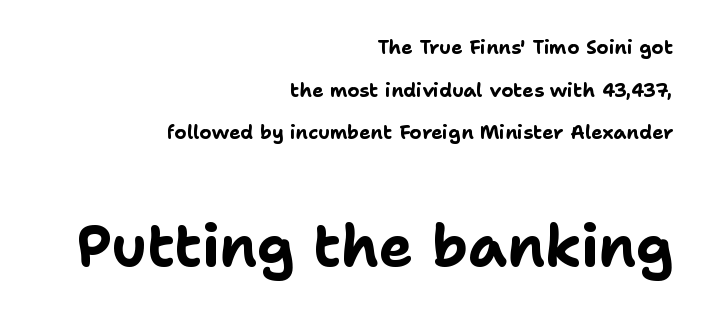
The space between consecutive lines is lavish. This sample has the flowing, uneven cadence of proportional lettering. Nothing sits at the stroke ends, so this counts as sans-serif. Honestly, the letter spacing is just normal — you wouldn't notice it.
